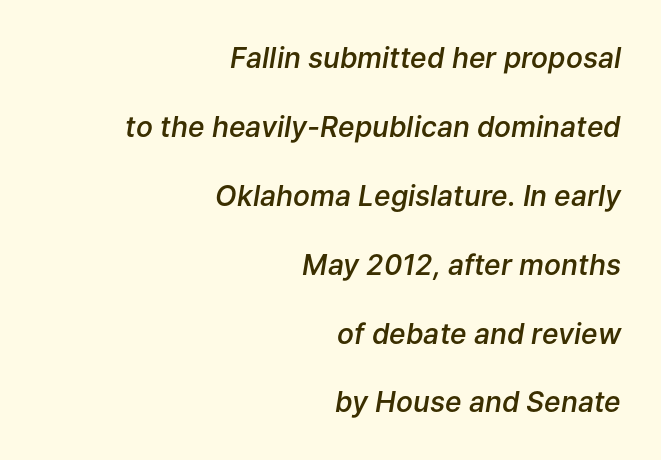
{"italic": "yes", "lean": "right", "slant_degrees": 9, "bold": "semi", "weight": "semibold", "width": "normal", "stroke_contrast": "low", "x_height": "medium", "monospaced": "no", "underline": "no", "align": "right", "line_spacing": "loose", "line_spacing_ratio": 2.46, "letter_spacing": "normal", "letter_spacing_em": 0.0, "glyph_px": 28}
